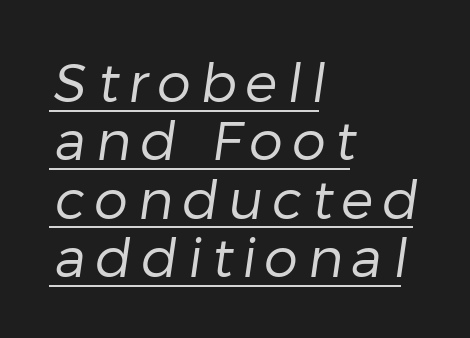
The passage shown stacks its lines with hardly any gap. The strokes are not fattened; the text isn't bold. This sample has the flowing, uneven cadence of proportional lettering. You can tell from the bare stems that sans-serif type was used. Leftover space on each line is placed entirely after the last word.
